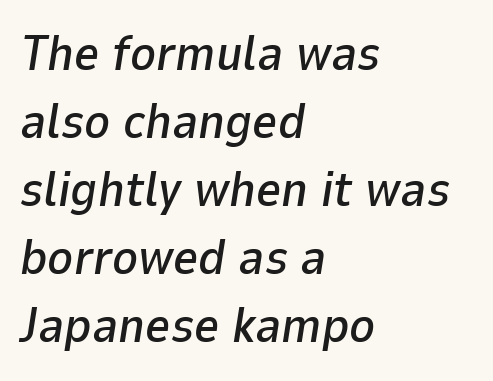
The image shows 49 px text type, italic (leaning right); set left-aligned, normal line spacing (1.39x), normal letter spacing, not underlined; low stroke contrast and a medium x-height.
